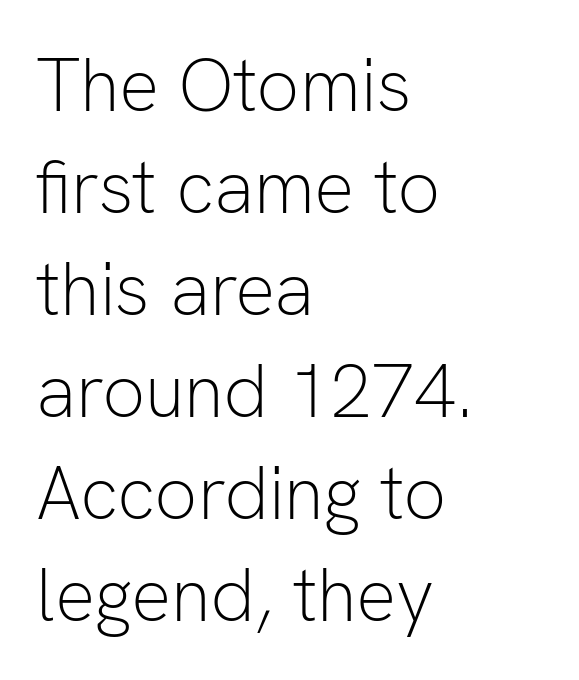
{"serif": "no", "italic": "no", "bold": "no", "weight": "light", "width": "normal", "stroke_contrast": "low", "x_height": "medium", "monospaced": "no", "underline": "no", "align": "left", "line_spacing": "normal", "line_spacing_ratio": 1.36, "letter_spacing": "normal", "letter_spacing_em": 0.0, "glyph_px": 75}
